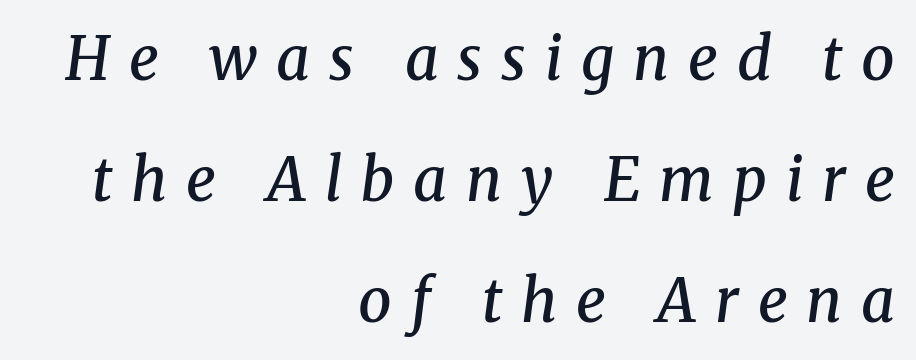
Q: Is the text bold? A: Semi-bold.
Q: Is the text italic (slanted)? A: Yes, it leans right by about 8 degrees.
Q: Is the typeface a serif or a sans-serif typeface? A: Serif.
Q: Is the text underlined? A: No.
Q: How is the paragraph aligned? A: Right-aligned.
Q: Is the spacing between letters normal or unusually wide? A: Unusually wide.
Q: Is the spacing between lines tight, normal or loose? A: Loose.
Q: Width (condensed, normal, or wide)? A: Normal.
Q: Stroke contrast? A: Medium.
Q: x-height? A: Medium.
Q: Monospaced? A: No.
